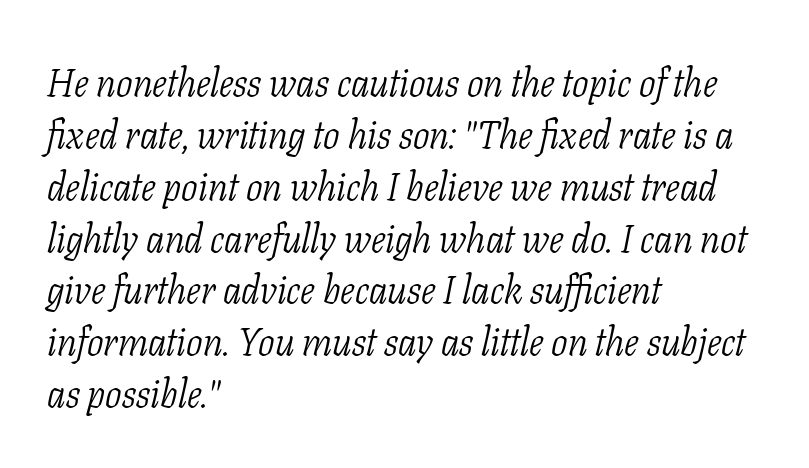
The image shows 39 px light, condensed serif type, italic (leaning right); set left-aligned, normal line spacing (1.33x), normal letter spacing, not underlined; low stroke contrast and a medium x-height.
